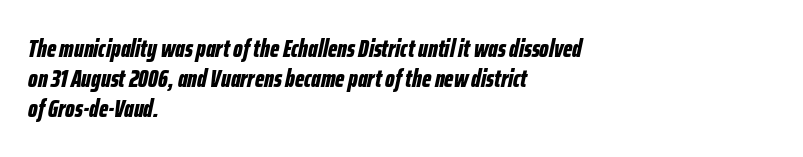
Q: Is the text bold? A: Yes.
Q: Is the text italic (slanted)? A: Yes, it leans right by about 12 degrees.
Q: Is the text underlined? A: No.
Q: How is the paragraph aligned? A: Left-aligned.
Q: Is the spacing between letters normal or unusually wide? A: Normal.
